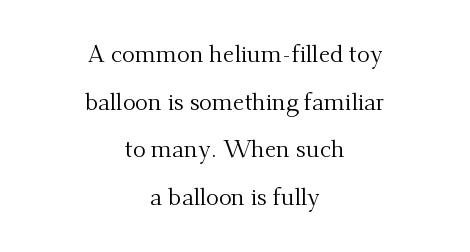
{"italic": "no", "bold": "no", "underline": "no", "align": "center", "line_spacing": "loose", "line_spacing_ratio": 1.98, "letter_spacing": "normal", "letter_spacing_em": 0.0, "glyph_px": 24}
